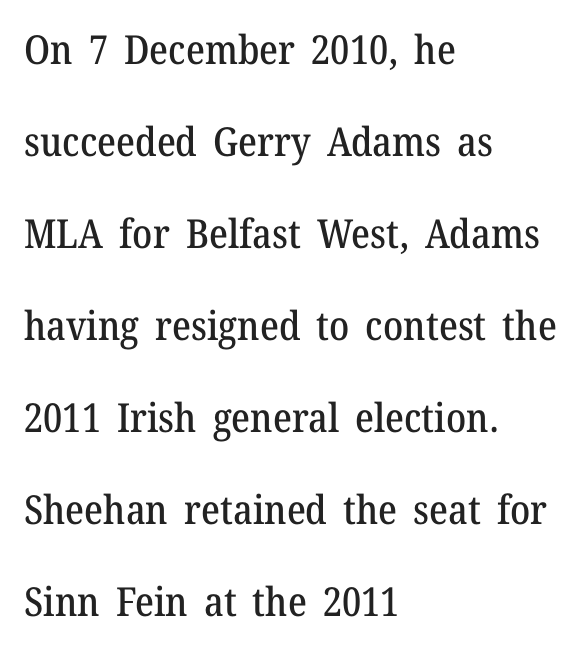
These lines stack with their left ends in a neat column. Each letter keeps its own natural width here, so spacing adapts to shape. If you drew a line through each stem, it would be perfectly vertical. Bare-footed words on every line. This is serif lettering, the kind often seen in printed books. Vertical spacing — loose.
